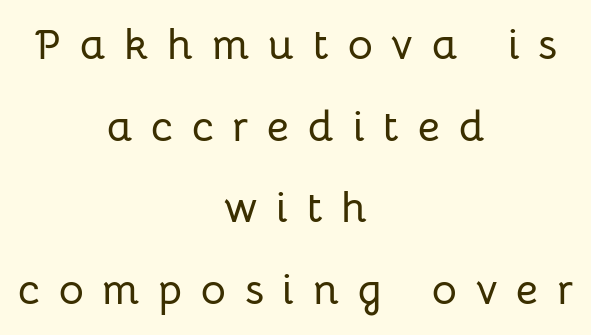
{"serif": "no", "italic": "no", "width": "normal", "stroke_contrast": "low", "x_height": "medium", "monospaced": "no", "underline": "no", "align": "center", "line_spacing": "loose", "line_spacing_ratio": 1.9, "letter_spacing": "wide", "letter_spacing_em": 0.44, "glyph_px": 43}
